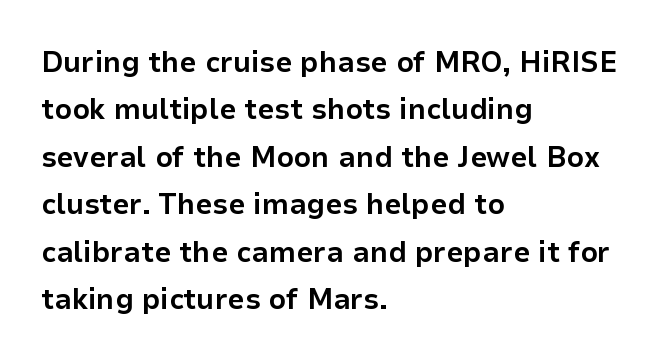
{"serif": "no", "italic": "no", "bold": "yes", "weight": "bold", "width": "normal", "stroke_contrast": "low", "x_height": "medium", "monospaced": "no", "underline": "no", "align": "left", "line_spacing": "normal", "line_spacing_ratio": 1.58, "letter_spacing": "normal", "letter_spacing_em": 0.0, "glyph_px": 30}
